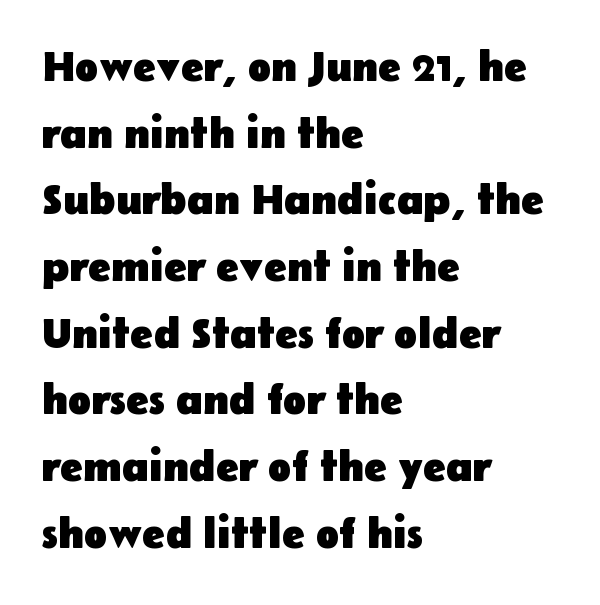
Does extra space separate the letters? No, they use regular spacing. The line-height multiplier appears to be the usual default. Looks like regular typesetting: each glyph gets only the width it needs. The font's upright variant was chosen for this text. Grotesque or geometric, the face here clearly has no serifs.
